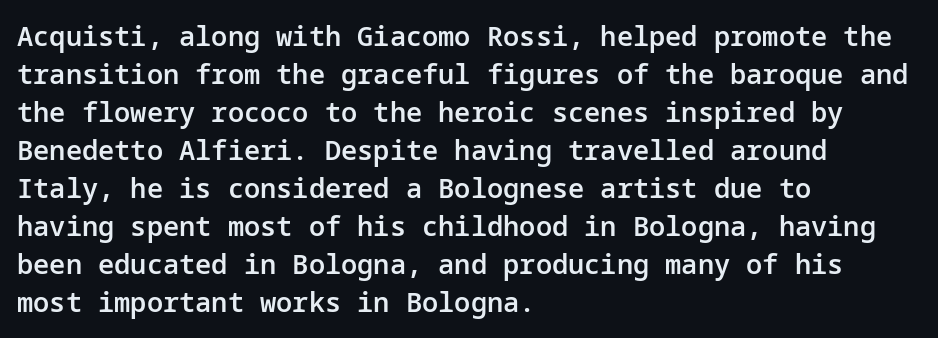
{"italic": "no", "bold": "semi", "underline": "no", "align": "left", "line_spacing": "normal", "line_spacing_ratio": 1.41, "letter_spacing": "normal", "letter_spacing_em": 0.0, "glyph_px": 27}
